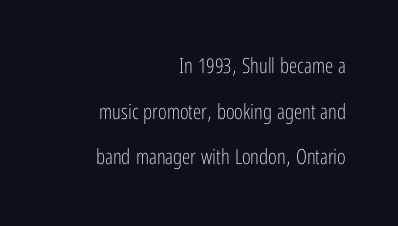
{"italic": "no", "bold": "no", "underline": "no", "align": "right", "line_spacing": "loose", "line_spacing_ratio": 2.17, "letter_spacing": "normal", "letter_spacing_em": 0.0, "glyph_px": 21}
